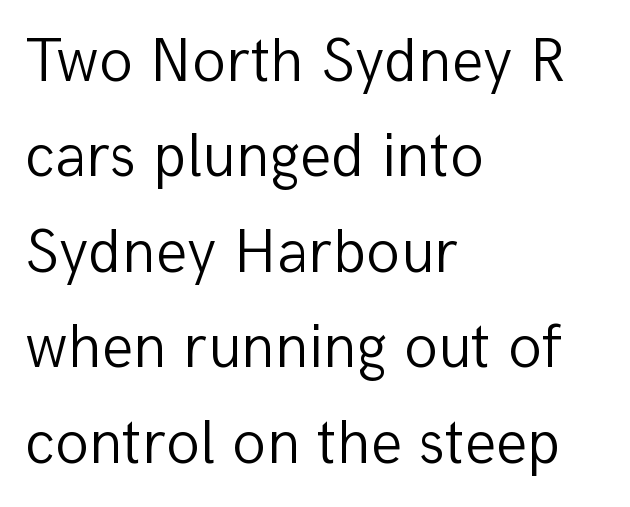
The image shows 62 px light sans-serif type, upright; set left-aligned, normal line spacing (1.54x), normal letter spacing, not underlined; low stroke contrast and a medium x-height.
